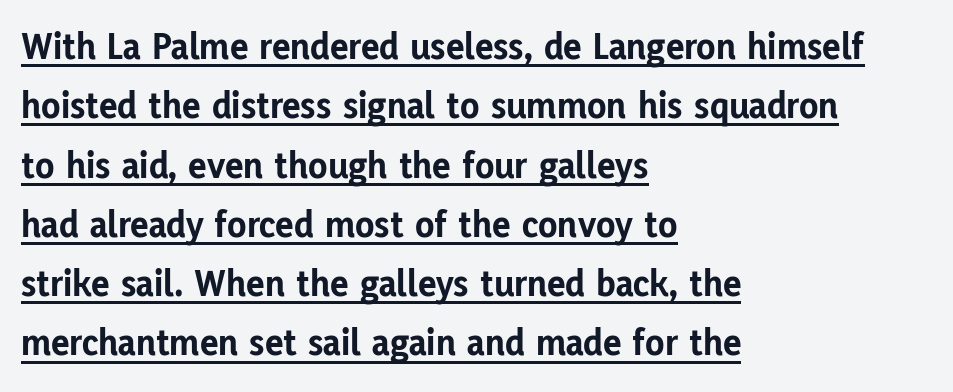
The image shows 39 px bold sans-serif type, upright; set left-aligned, normal line spacing (1.52x), normal letter spacing, underlined; low stroke contrast and a medium x-height.
